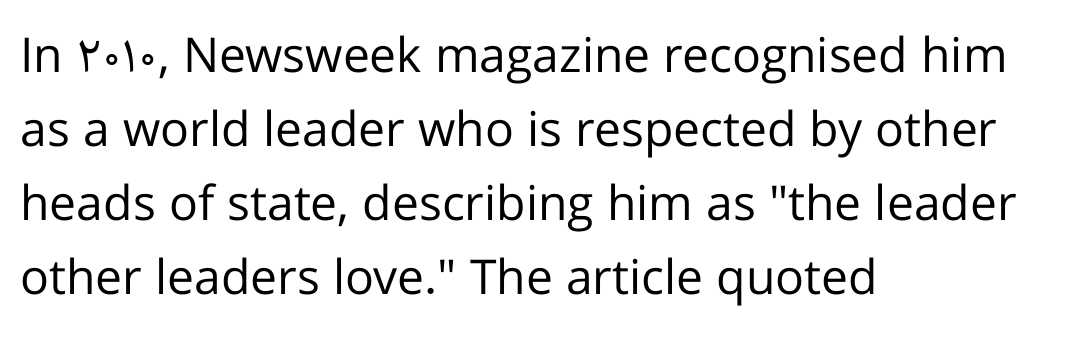
The tracking reads as untouched default to a designer's eye. Notice how descenders clear the ascenders below comfortably — that's standard leading. Upright lettering throughout. Line starts are locked; line ends wander. Serif or sans? Sans — the stroke terminals are bare. Bare-footed words on every line.
